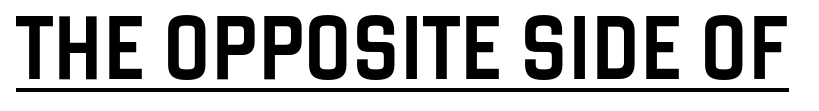
{"serif": "no", "italic": "no", "width": "condensed", "stroke_contrast": "low", "x_height": "large", "monospaced": "no", "underline": "yes", "letter_spacing": "normal", "letter_spacing_em": 0.0, "glyph_px": 63}
